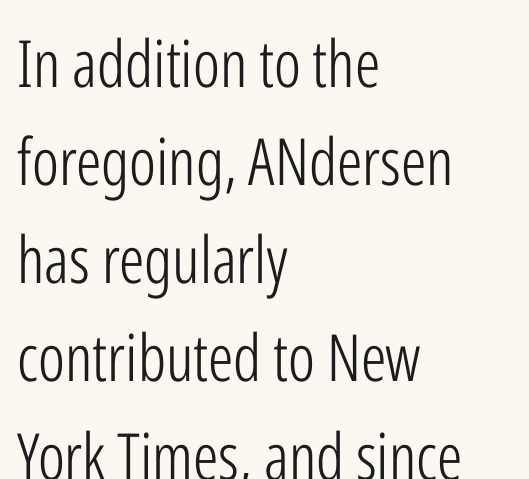
Q: Is the text bold? A: No.
Q: Is the text italic (slanted)? A: No, it is upright.
Q: Is the typeface a serif or a sans-serif typeface? A: Sans-serif.
Q: Is the text underlined? A: No.
Q: How is the paragraph aligned? A: Left-aligned.
Q: Is the spacing between letters normal or unusually wide? A: Normal.
Q: Is the spacing between lines tight, normal or loose? A: Normal.
Q: Width (condensed, normal, or wide)? A: Condensed.
Q: Stroke contrast? A: Low.
Q: x-height? A: Medium.
Q: Monospaced? A: No.
